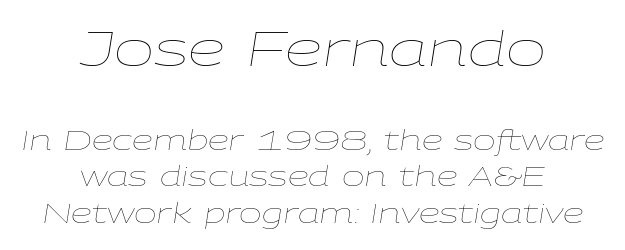
Ink coverage per letter is moderate at most. Underlining? Definitely not there. Where is the straight margin? There isn't one; the lines are centered. The initial chunk of copy outweighs the following chunk in type size. The type is set solid horizontally, with unmodified tracking.
